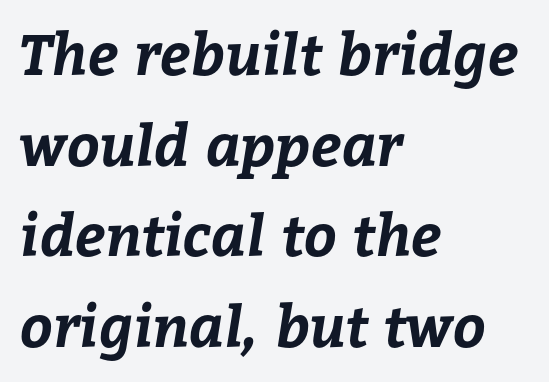
Q: Is the text bold? A: Yes.
Q: Is the text underlined? A: No.
Q: How is the paragraph aligned? A: Left-aligned.
Q: Is the spacing between letters normal or unusually wide? A: Normal.
Q: Is the spacing between lines tight, normal or loose? A: Normal.
Q: Width (condensed, normal, or wide)? A: Normal.
Q: Stroke contrast? A: Low.
Q: x-height? A: Medium.
Q: Monospaced? A: No.
